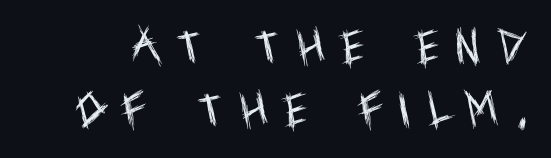
{"serif": "no", "italic": "no", "bold": "no", "weight": "regular", "width": "condensed", "x_height": "large", "monospaced": "no", "underline": "no", "line_spacing": "normal", "line_spacing_ratio": 1.67, "letter_spacing": "wide", "letter_spacing_em": 0.45, "glyph_px": 38}
